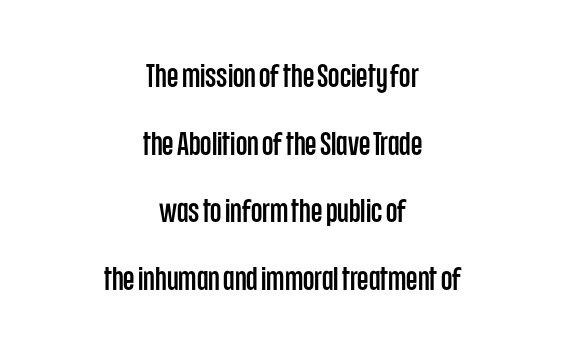
{"serif": "no", "italic": "no", "width": "condensed", "stroke_contrast": "low", "x_height": "large", "monospaced": "no", "underline": "no", "align": "center", "line_spacing": "loose", "line_spacing_ratio": 2.05, "letter_spacing": "normal", "letter_spacing_em": 0.0, "glyph_px": 33}
